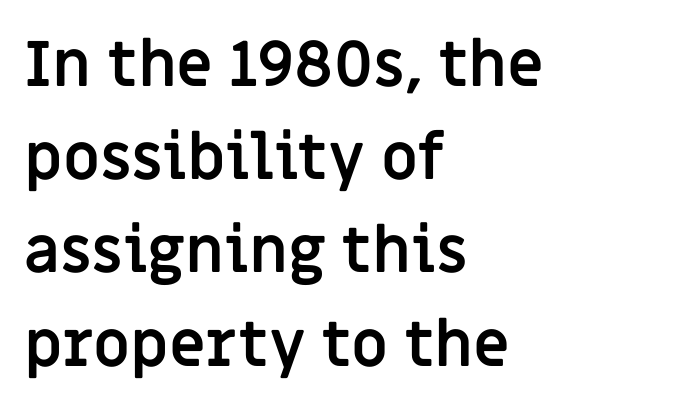
{"serif": "no", "italic": "no", "bold": "yes", "weight": "semibold", "width": "normal", "stroke_contrast": "low", "x_height": "large", "monospaced": "no", "underline": "no", "align": "left", "line_spacing": "normal", "line_spacing_ratio": 1.48, "letter_spacing": "normal", "letter_spacing_em": 0.0, "glyph_px": 63}
